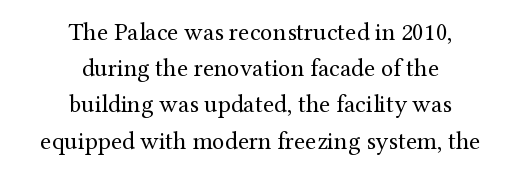
{"italic": "no", "bold": "no", "underline": "no", "align": "center", "line_spacing": "normal", "line_spacing_ratio": 1.45, "letter_spacing": "normal", "letter_spacing_em": 0.0, "glyph_px": 25}
